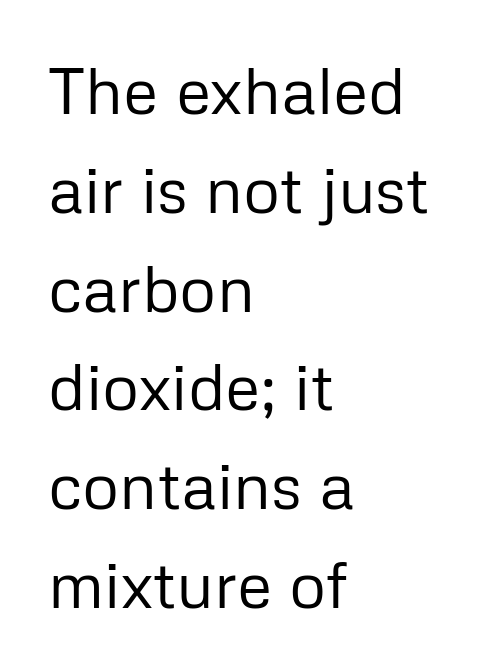
Q: Is the text bold? A: No.
Q: Is the text italic (slanted)? A: No, it is upright.
Q: Is the typeface a serif or a sans-serif typeface? A: Sans-serif.
Q: Is the text underlined? A: No.
Q: How is the paragraph aligned? A: Left-aligned.
Q: Is the spacing between letters normal or unusually wide? A: Normal.
Q: Is the spacing between lines tight, normal or loose? A: Normal.
Q: Width (condensed, normal, or wide)? A: Normal.
Q: Stroke contrast? A: Low.
Q: x-height? A: Medium.
Q: Monospaced? A: No.
